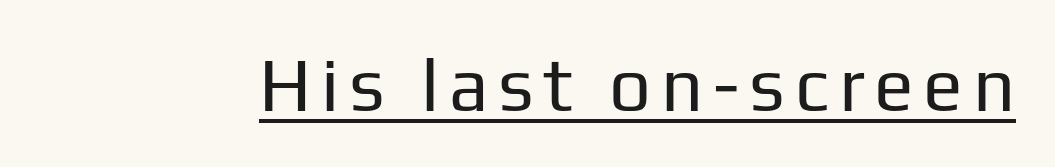
Stroke mass is kept to a normal reading level or below. Ascenders rise straight up at ninety degrees. Is there an underline? Yes — a line sits under the letters. Think of a printed novel: that variable character pitch is what you see here.
